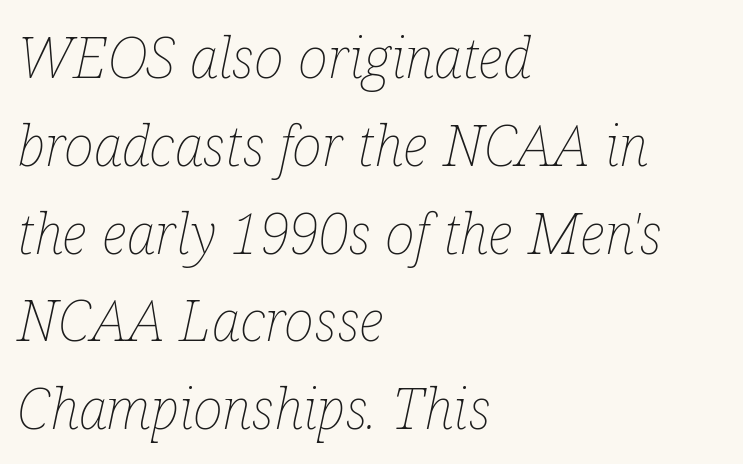
Q: Is the text bold? A: No.
Q: Is the text italic (slanted)? A: Yes, it leans right by about 12 degrees.
Q: Is the text underlined? A: No.
Q: How is the paragraph aligned? A: Left-aligned.
Q: Is the spacing between letters normal or unusually wide? A: Normal.
Q: Is the spacing between lines tight, normal or loose? A: Normal.
Q: Width (condensed, normal, or wide)? A: Condensed.
Q: Stroke contrast? A: Low.
Q: x-height? A: Medium.
Q: Monospaced? A: No.
